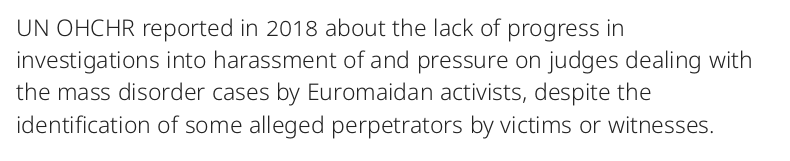
{"italic": "no", "bold": "no", "underline": "no", "align": "left", "line_spacing": "normal", "line_spacing_ratio": 1.4, "letter_spacing": "normal", "letter_spacing_em": 0.0, "glyph_px": 23}
